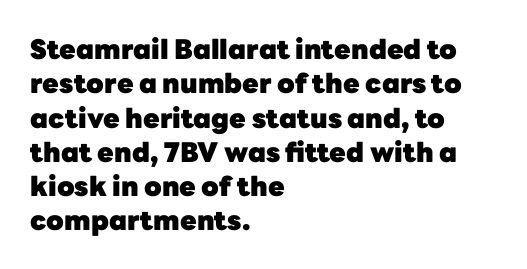
Q: Is the text bold? A: Yes.
Q: Is the text italic (slanted)? A: No, it is upright.
Q: Is the text underlined? A: No.
Q: How is the paragraph aligned? A: Left-aligned.
Q: Is the spacing between letters normal or unusually wide? A: Normal.
Q: Is the spacing between lines tight, normal or loose? A: Normal.
